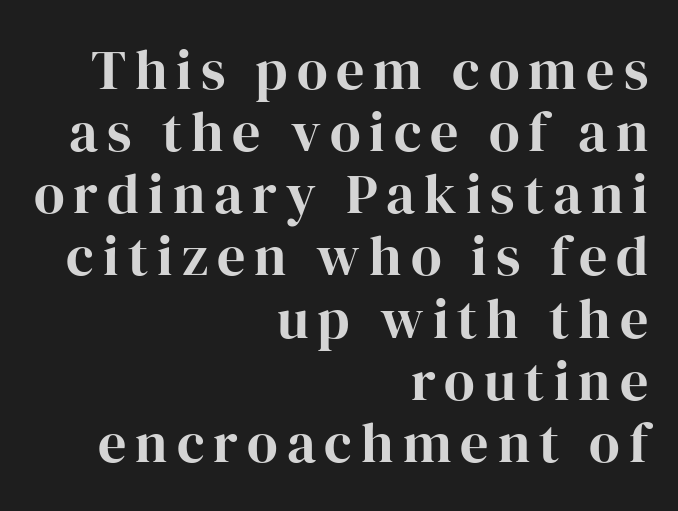
Q: Is the text italic (slanted)? A: No, it is upright.
Q: Is the typeface a serif or a sans-serif typeface? A: Serif.
Q: Is the text underlined? A: No.
Q: How is the paragraph aligned? A: Right-aligned.
Q: Is the spacing between lines tight, normal or loose? A: Tight.
Q: Width (condensed, normal, or wide)? A: Normal.
Q: Stroke contrast? A: High.
Q: x-height? A: Medium.
Q: Monospaced? A: No.
